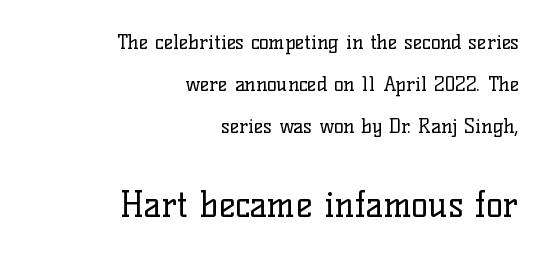
Q: Is the text bold? A: No.
Q: Is the text italic (slanted)? A: No, it is upright.
Q: Is the typeface a serif or a sans-serif typeface? A: Serif.
Q: Is the text underlined? A: No.
Q: How is the paragraph aligned? A: Right-aligned.
Q: Is the spacing between letters normal or unusually wide? A: Normal.
Q: Is the spacing between lines tight, normal or loose? A: Loose.
Q: Which block of text is set in a larger size, the first (top) or the second (bottom)? A: The second (bottom) one.
Q: Width (condensed, normal, or wide)? A: Normal.
Q: Stroke contrast? A: Low.
Q: x-height? A: Medium.
Q: Monospaced? A: No.
